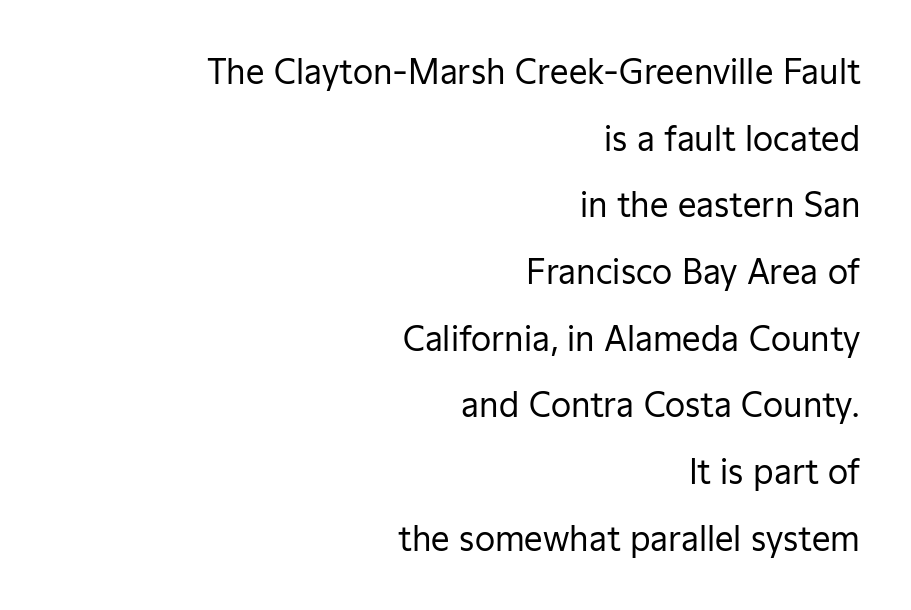
What's the leading like? Stretched, with rows far apart. Nothing heavy about these letters — not bold at all. Classification — sans serif. Compared with a flush-left layout, this one pins lines to the opposite, right side. Posture: upright roman.
